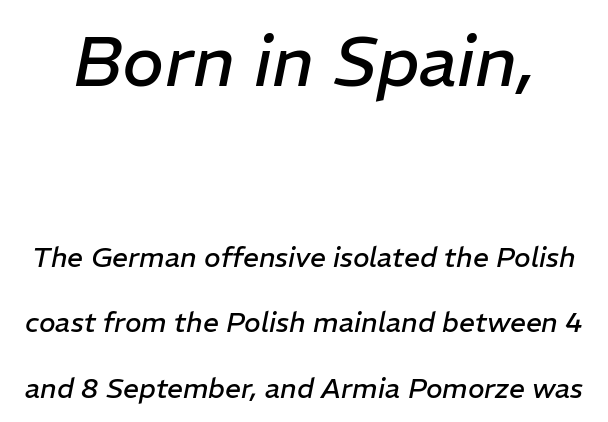
The image shows 71 px regular-weight type, italic (leaning right); set loose line spacing (2.34x), normal letter spacing, not underlined; the first (top) block is 2.54x larger; low stroke contrast and a medium x-height.
